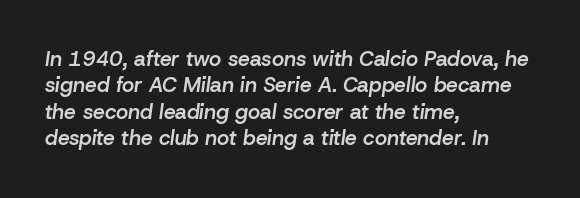
Q: Is the text bold? A: Semi-bold.
Q: Is the text italic (slanted)? A: Yes, it leans right by about 8 degrees.
Q: Is the text underlined? A: No.
Q: How is the paragraph aligned? A: Left-aligned.
Q: Is the spacing between letters normal or unusually wide? A: Normal.
Q: Is the spacing between lines tight, normal or loose? A: Normal.
